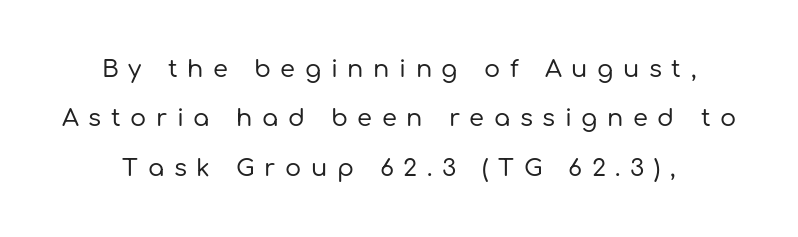
Bare-footed words on every line. The face used here is rendered with a markedly widened letterfit. Horizontal bands of white between lines are thick stripes. A roman cut, with each character standing at attention.
